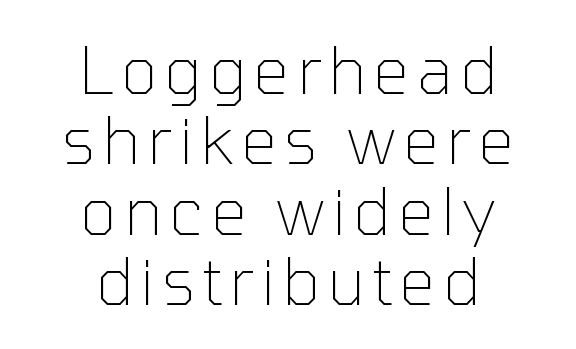
Q: Is the text bold? A: No.
Q: Is the text italic (slanted)? A: No, it is upright.
Q: Is the typeface a serif or a sans-serif typeface? A: Sans-serif.
Q: Is the text underlined? A: No.
Q: How is the paragraph aligned? A: Centered.
Q: Is the spacing between lines tight, normal or loose? A: Tight.
Q: Width (condensed, normal, or wide)? A: Normal.
Q: Stroke contrast? A: Low.
Q: x-height? A: Medium.
Q: Monospaced? A: No.
